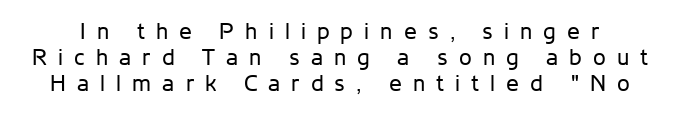
The image shows 23 px text type, upright; set tight line spacing (1.14x), unusually wide letter spacing (+0.48 em), not underlined.
